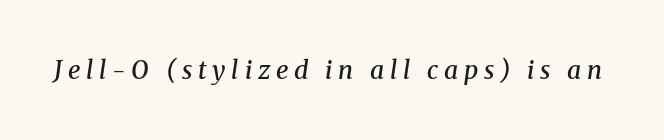
Q: Is the text bold? A: Semi-bold.
Q: Is the text italic (slanted)? A: Yes, it leans right by about 8 degrees.
Q: Is the text underlined? A: No.
Q: Is the spacing between letters normal or unusually wide? A: Unusually wide.
